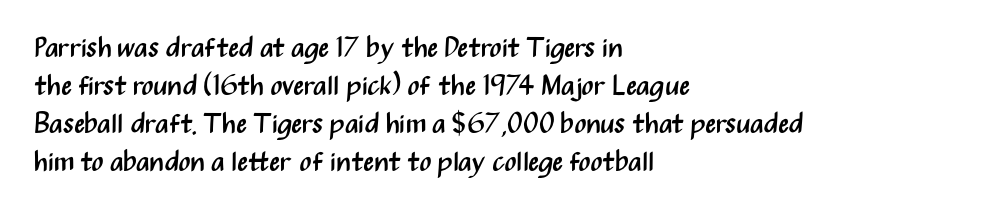
Q: Is the text bold? A: No.
Q: Is the text italic (slanted)? A: No, it is upright.
Q: Is the typeface a serif or a sans-serif typeface? A: Sans-serif.
Q: Is the text underlined? A: No.
Q: How is the paragraph aligned? A: Left-aligned.
Q: Is the spacing between letters normal or unusually wide? A: Normal.
Q: Is the spacing between lines tight, normal or loose? A: Normal.
Q: Width (condensed, normal, or wide)? A: Condensed.
Q: Stroke contrast? A: Medium.
Q: x-height? A: Medium.
Q: Monospaced? A: No.
